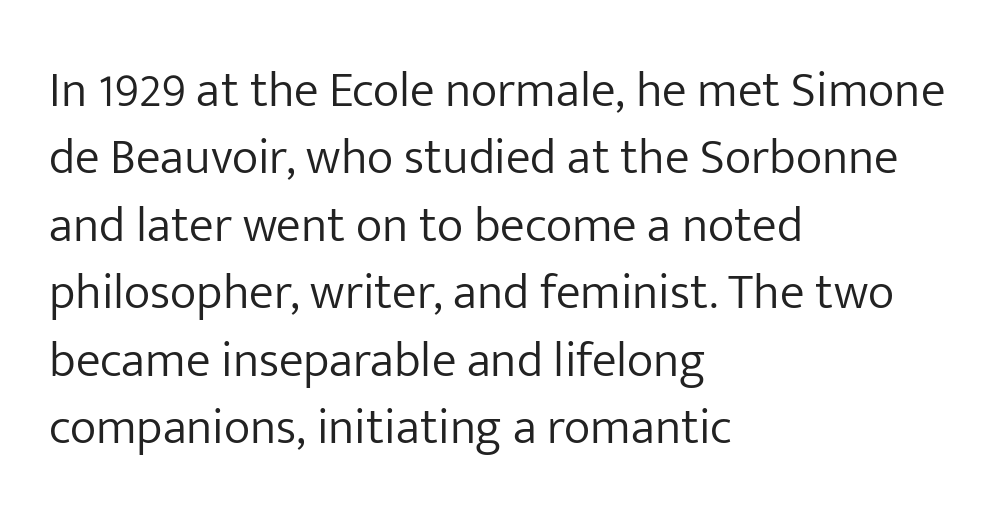
Summary of weight: not heavy and not bold. Grotesque or geometric, the face here clearly has no serifs. Rendered with straight, roman letterforms. The typesetter chose a ragged-right arrangement here. Inter-character spacing is left at the font's built-in metrics. This sample has the flowing, uneven cadence of proportional lettering.
